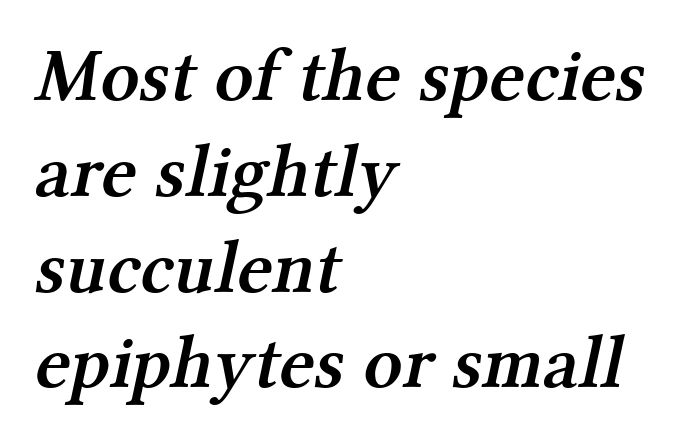
Q: Is the text bold? A: Semi-bold.
Q: Is the typeface a serif or a sans-serif typeface? A: Serif.
Q: Is the text underlined? A: No.
Q: How is the paragraph aligned? A: Left-aligned.
Q: Is the spacing between letters normal or unusually wide? A: Normal.
Q: Is the spacing between lines tight, normal or loose? A: Normal.
Q: Width (condensed, normal, or wide)? A: Normal.
Q: Stroke contrast? A: Medium.
Q: x-height? A: Medium.
Q: Monospaced? A: No.
